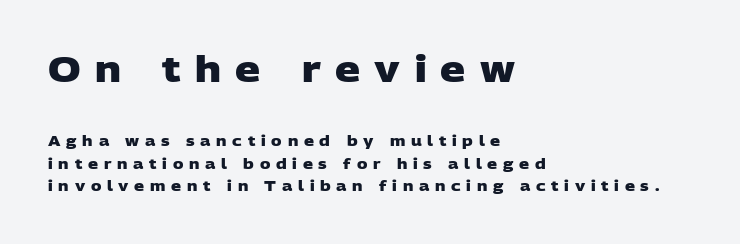
Q: Is the text bold? A: Yes.
Q: Is the typeface a serif or a sans-serif typeface? A: Sans-serif.
Q: Is the text underlined? A: No.
Q: How is the paragraph aligned? A: Left-aligned.
Q: Is the spacing between letters normal or unusually wide? A: Unusually wide.
Q: Is the spacing between lines tight, normal or loose? A: Normal.
Q: Which block of text is set in a larger size, the first (top) or the second (bottom)? A: The first (top) one.
Q: Width (condensed, normal, or wide)? A: Wide.
Q: Stroke contrast? A: Low.
Q: x-height? A: Large.
Q: Monospaced? A: No.
